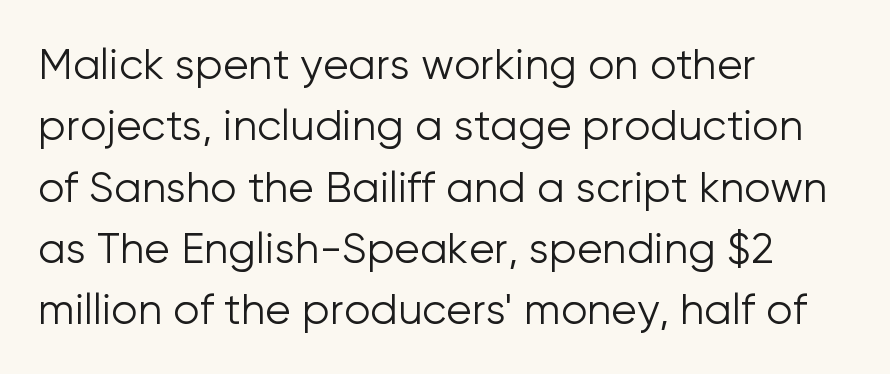
No italicization has been applied; the sample stays upright. Are there feet on the stems? There aren't — it's a sans. The rows are spaced the way most documents space them. This sample is left-justified, so line endings fall wherever the words run out. Descender tails drop into unmarked territory.
